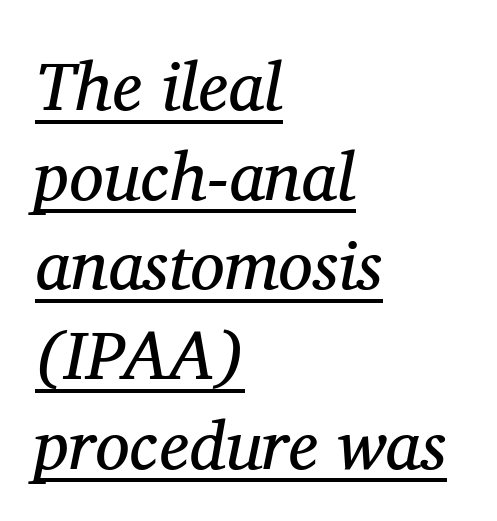
Q: Is the text bold? A: No.
Q: Is the text italic (slanted)? A: Yes, it leans right by about 11 degrees.
Q: Is the typeface a serif or a sans-serif typeface? A: Serif.
Q: Is the text underlined? A: Yes.
Q: How is the paragraph aligned? A: Left-aligned.
Q: Is the spacing between letters normal or unusually wide? A: Normal.
Q: Is the spacing between lines tight, normal or loose? A: Normal.
Q: Width (condensed, normal, or wide)? A: Normal.
Q: Stroke contrast? A: Medium.
Q: x-height? A: Medium.
Q: Monospaced? A: No.
